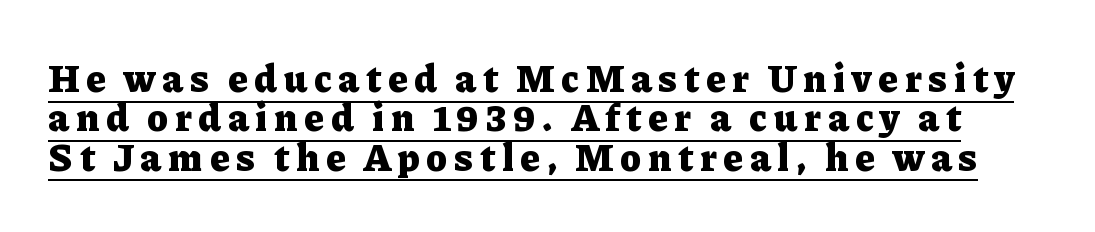
The image shows 39 px heavy serif type, upright; set tight line spacing (1.01x), underlined; low stroke contrast and a medium x-height.
